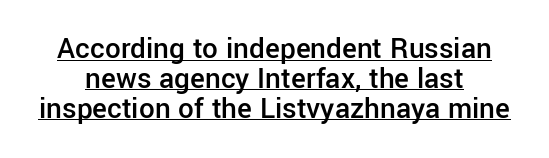
The image shows 31 px semibold sans-serif type, upright; set tight line spacing (0.96x), normal letter spacing, underlined; low stroke contrast and a medium x-height.
